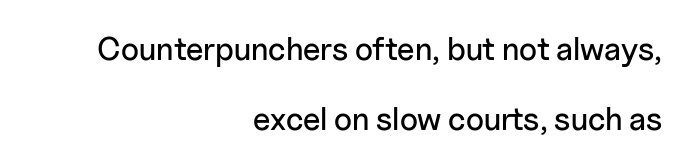
The image shows 32 px sans-serif type, upright; set right-aligned, loose line spacing (2.19x), normal letter spacing, not underlined; low stroke contrast and a medium x-height.
